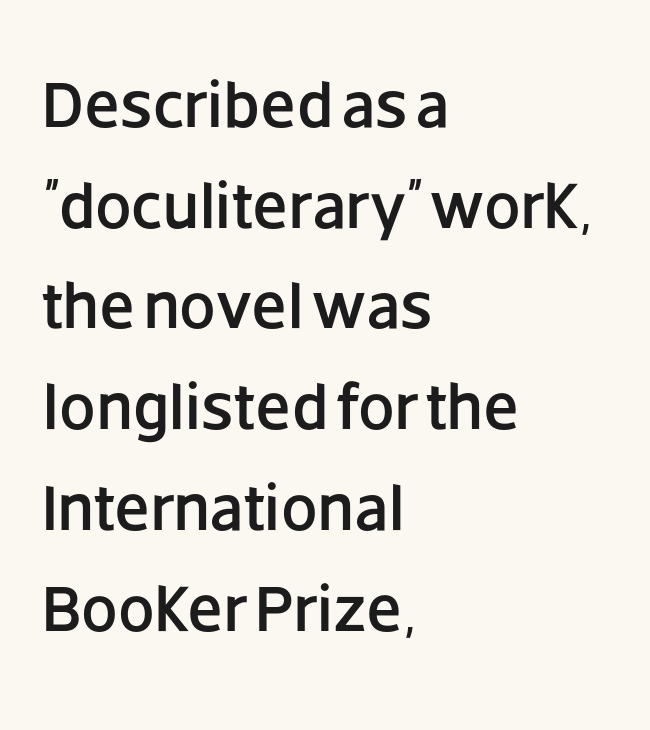
Serifs: no, the terminals of the letterforms are clean. Think of a printed novel: that variable character pitch is what you see here. The rendering keeps characters at their native spacing. Every stem runs plumb, perpendicular to the baseline. The passage shown stacks its lines at a standard gap.
